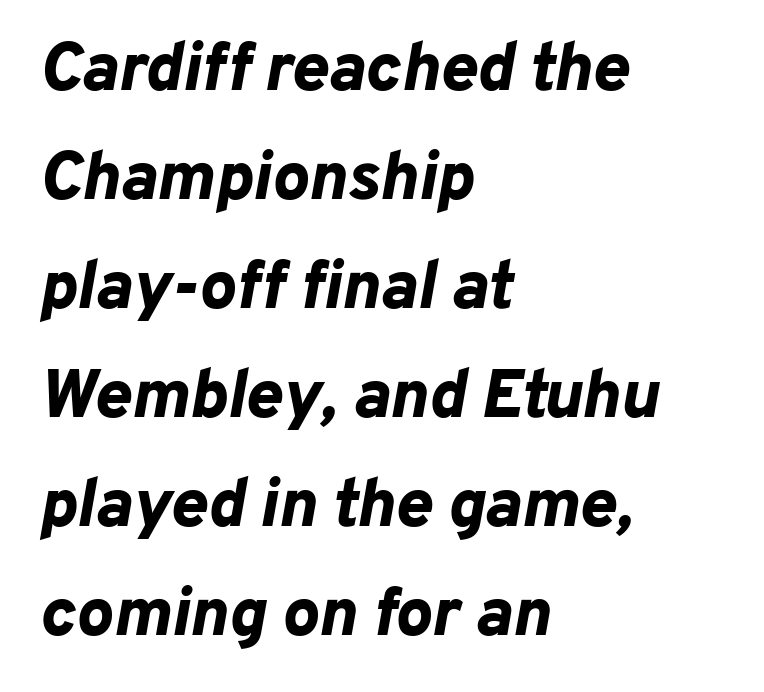
{"italic": "yes", "lean": "right", "slant_degrees": 10, "bold": "yes", "weight": "bold", "width": "normal", "stroke_contrast": "low", "x_height": "medium", "monospaced": "no", "underline": "no", "align": "left", "line_spacing": "normal", "line_spacing_ratio": 1.58, "letter_spacing": "normal", "letter_spacing_em": 0.0, "glyph_px": 69}
